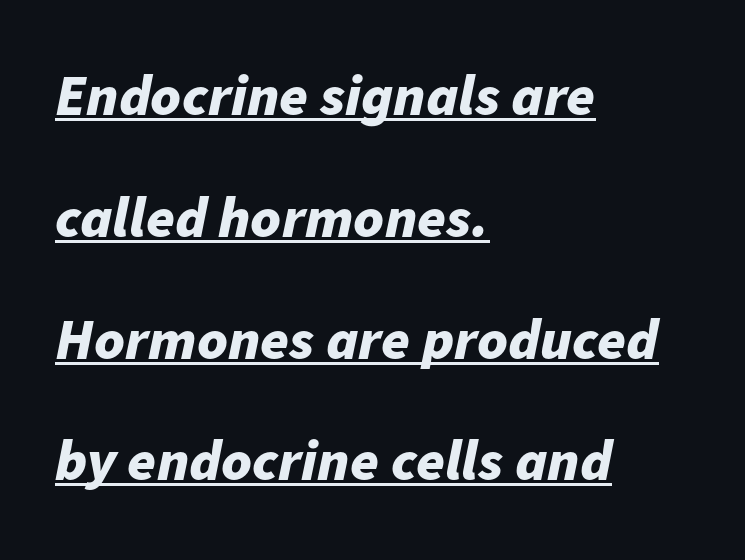
{"italic": "yes", "lean": "right", "slant_degrees": 11, "bold": "yes", "weight": "bold", "width": "normal", "stroke_contrast": "low", "x_height": "medium", "monospaced": "no", "underline": "yes", "align": "left", "line_spacing": "loose", "line_spacing_ratio": 2.1, "letter_spacing": "normal", "letter_spacing_em": 0.0, "glyph_px": 58}
